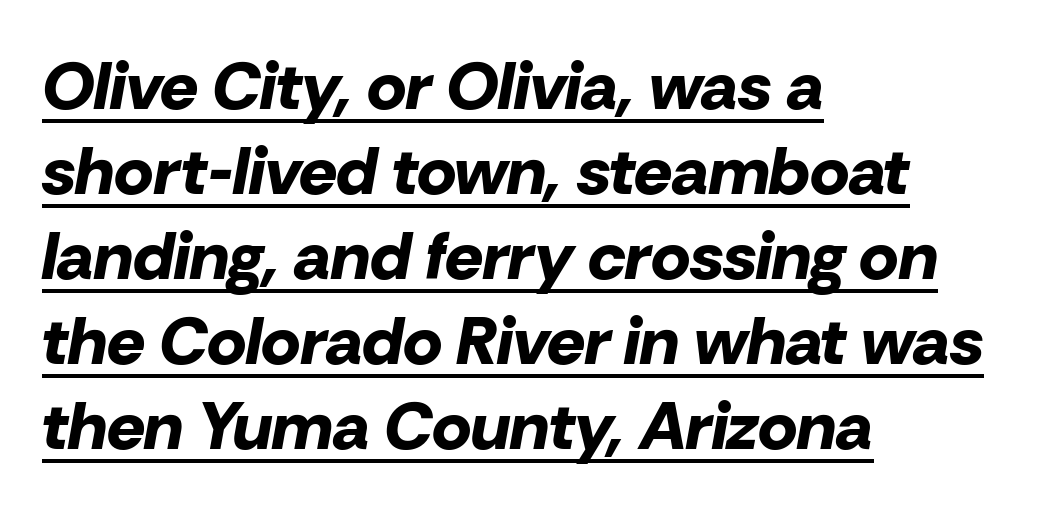
{"italic": "yes", "lean": "right", "slant_degrees": 10, "bold": "yes", "weight": "bold", "width": "normal", "stroke_contrast": "low", "x_height": "medium", "monospaced": "no", "underline": "yes", "align": "left", "line_spacing": "normal", "line_spacing_ratio": 1.27, "letter_spacing": "normal", "letter_spacing_em": 0.0, "glyph_px": 67}
